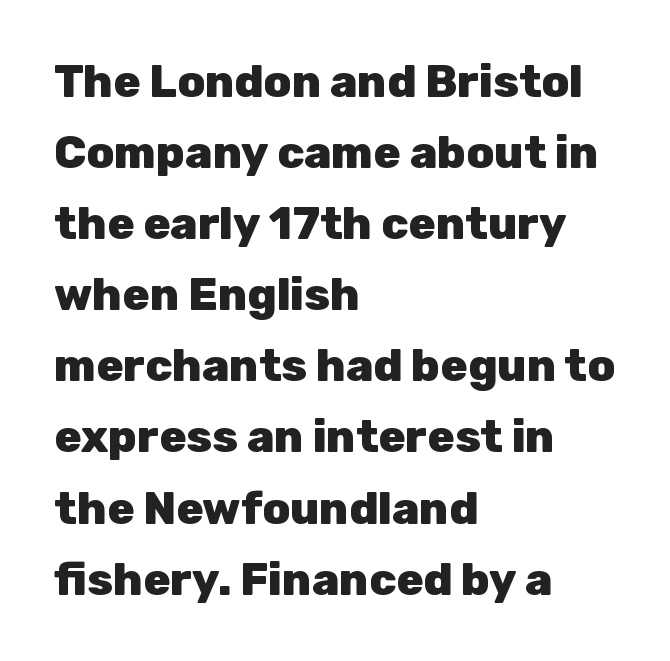
The image shows 45 px heavy sans-serif type, upright; set left-aligned, normal line spacing (1.58x), normal letter spacing, not underlined; low stroke contrast and a medium x-height.
